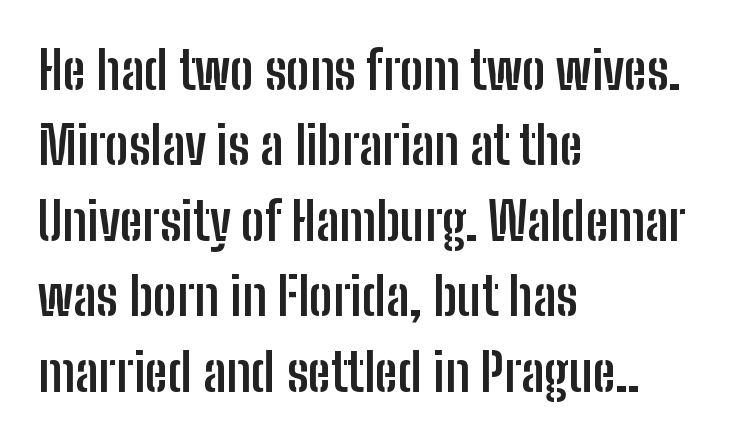
{"serif": "no", "italic": "no", "bold": "yes", "weight": "semibold", "width": "condensed", "stroke_contrast": "low", "x_height": "medium", "monospaced": "no", "underline": "no", "align": "left", "line_spacing": "normal", "line_spacing_ratio": 1.45, "letter_spacing": "normal", "letter_spacing_em": 0.0, "glyph_px": 52}
